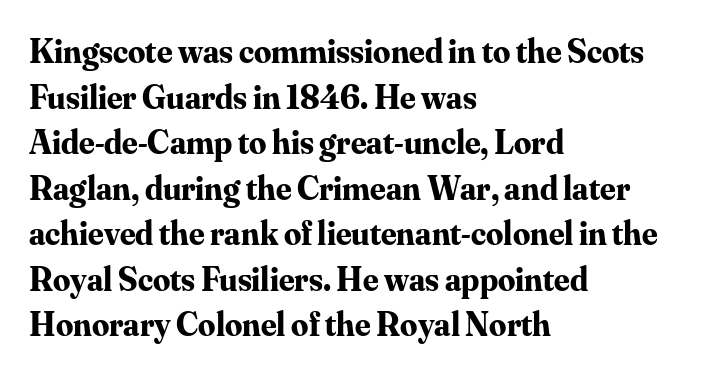
Q: Is the text bold? A: Yes.
Q: Is the text italic (slanted)? A: No, it is upright.
Q: Is the typeface a serif or a sans-serif typeface? A: Serif.
Q: Is the text underlined? A: No.
Q: How is the paragraph aligned? A: Left-aligned.
Q: Is the spacing between letters normal or unusually wide? A: Normal.
Q: Is the spacing between lines tight, normal or loose? A: Normal.
Q: Width (condensed, normal, or wide)? A: Normal.
Q: Stroke contrast? A: Medium.
Q: x-height? A: Small.
Q: Monospaced? A: No.
